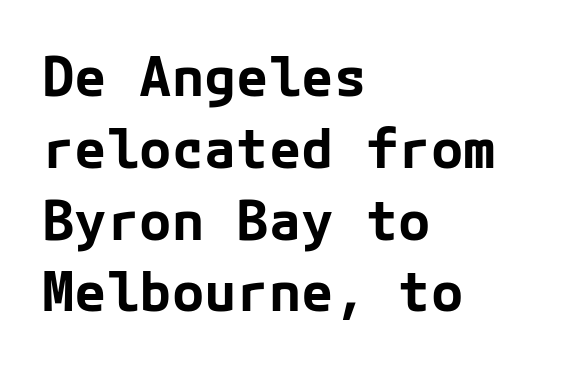
{"serif": "no", "italic": "no", "bold": "yes", "weight": "bold", "width": "normal", "stroke_contrast": "low", "x_height": "medium", "underline": "no", "align": "left", "line_spacing": "normal", "line_spacing_ratio": 1.33, "letter_spacing": "normal", "letter_spacing_em": 0.0, "glyph_px": 54}
